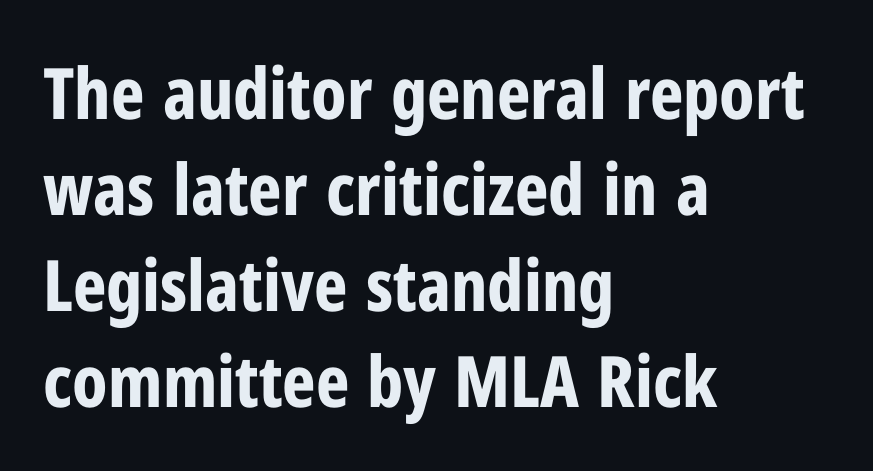
Q: Is the text bold? A: Yes.
Q: Is the text italic (slanted)? A: No, it is upright.
Q: Is the typeface a serif or a sans-serif typeface? A: Sans-serif.
Q: Is the text underlined? A: No.
Q: How is the paragraph aligned? A: Left-aligned.
Q: Is the spacing between letters normal or unusually wide? A: Normal.
Q: Is the spacing between lines tight, normal or loose? A: Normal.
Q: Width (condensed, normal, or wide)? A: Condensed.
Q: Stroke contrast? A: Low.
Q: x-height? A: Medium.
Q: Monospaced? A: No.
